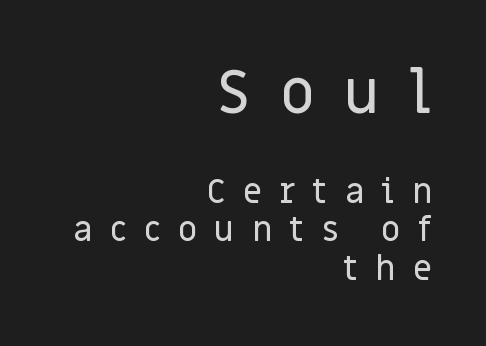
Q: Is the text italic (slanted)? A: No, it is upright.
Q: Is the typeface a serif or a sans-serif typeface? A: Sans-serif.
Q: Is the text underlined? A: No.
Q: How is the paragraph aligned? A: Right-aligned.
Q: Is the spacing between letters normal or unusually wide? A: Unusually wide.
Q: Is the spacing between lines tight, normal or loose? A: Tight.
Q: Which block of text is set in a larger size, the first (top) or the second (bottom)? A: The first (top) one.
Q: Width (condensed, normal, or wide)? A: Normal.
Q: Stroke contrast? A: Low.
Q: x-height? A: Large.
Q: Monospaced? A: No.
